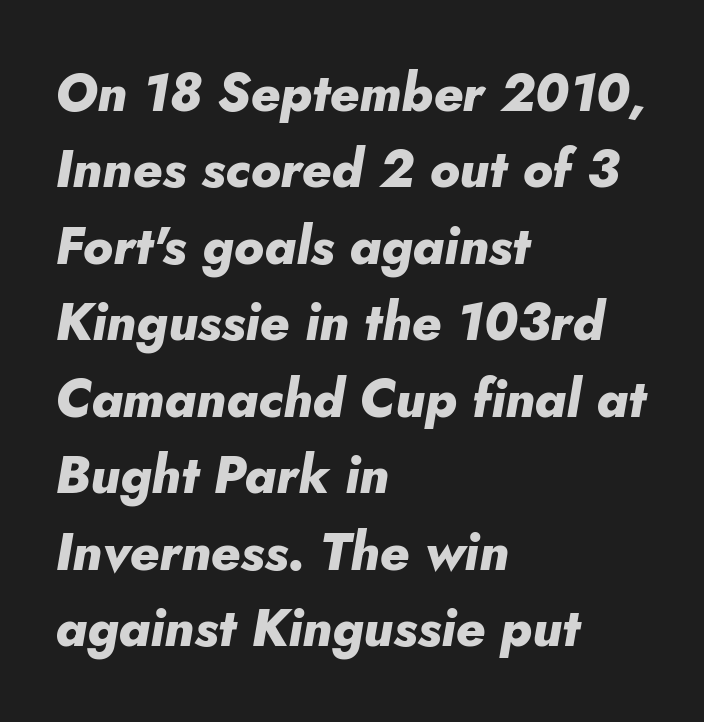
The image shows 52 px heavy type, italic (leaning right); set left-aligned, normal line spacing (1.47x), normal letter spacing, not underlined; low stroke contrast and a small x-height.
